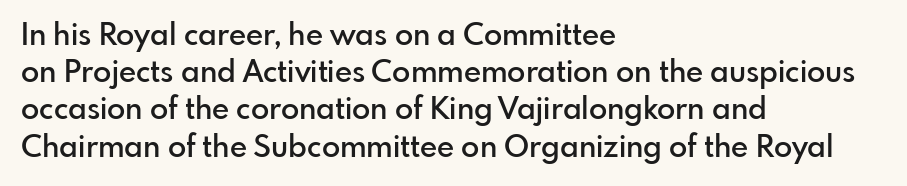
Q: Is the text bold? A: Semi-bold.
Q: Is the text italic (slanted)? A: No, it is upright.
Q: Is the typeface a serif or a sans-serif typeface? A: Sans-serif.
Q: Is the text underlined? A: No.
Q: How is the paragraph aligned? A: Left-aligned.
Q: Is the spacing between letters normal or unusually wide? A: Normal.
Q: Width (condensed, normal, or wide)? A: Normal.
Q: Stroke contrast? A: Low.
Q: x-height? A: Small.
Q: Monospaced? A: No.
